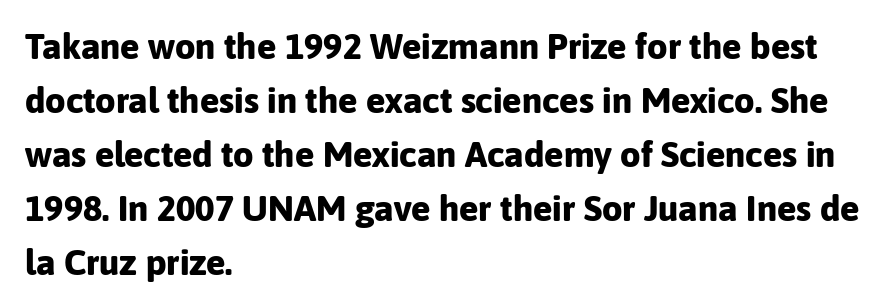
Each row of text sits above clean, open space. Left-aligned paragraph, ragged on the right. Here the glyphs are tracked normally, forming tight word shapes. Summary of vertical rhythm: regular, with standard interline spacing.
